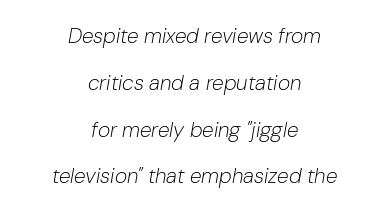
{"italic": "yes", "lean": "right", "slant_degrees": 10, "bold": "no", "underline": "no", "align": "center", "line_spacing": "loose", "line_spacing_ratio": 2.23, "letter_spacing": "normal", "letter_spacing_em": 0.0, "glyph_px": 21}
